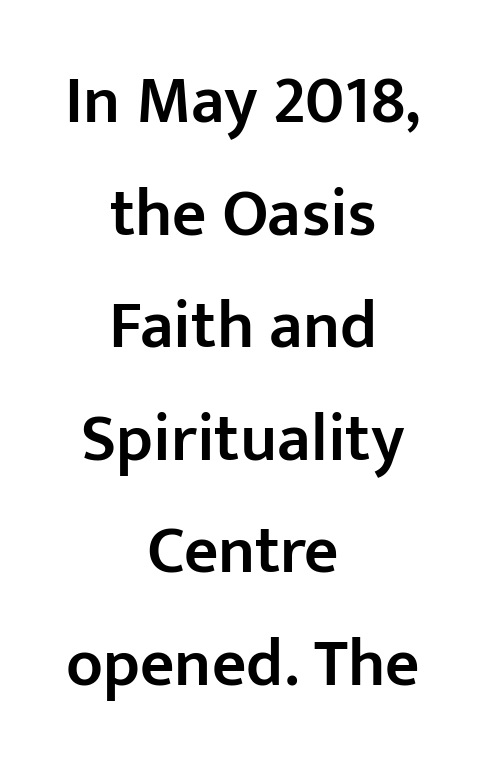
Here the glyphs are tracked normally, forming tight word shapes. Neither beginnings nor endings align; midpoints do. Quick note: interline space is typical. A typesetter would mark this as roman, not italic. The rendering shows plain stroke endings on the letterforms — a sans-serif design.
